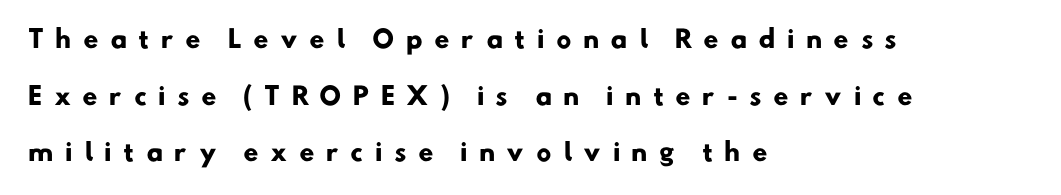
Compared with typical paragraphs, the rows here are farther apart. The gap between lines stays unmarked. The letters are spread apart with noticeably loose tracking. This sample is left-justified, so line endings fall wherever the words run out.
